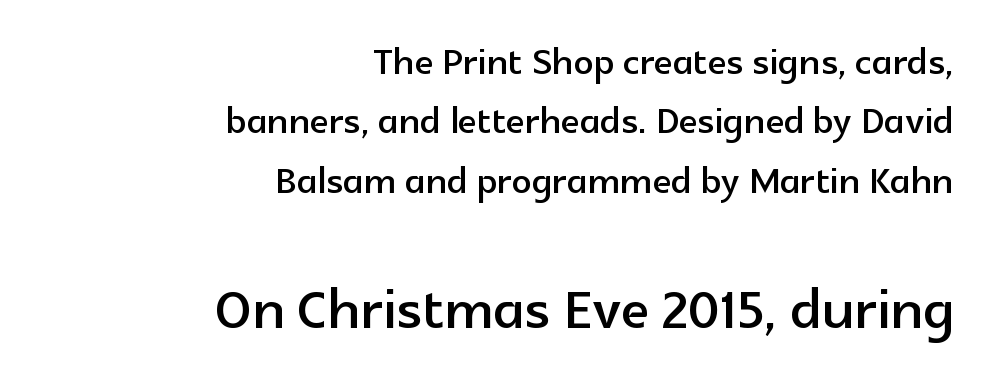
The image shows 74 px sans-serif type, upright; set right-aligned, line spacing 1.21x, normal letter spacing, not underlined; the second (bottom) block is 1.51x larger; a medium x-height.
